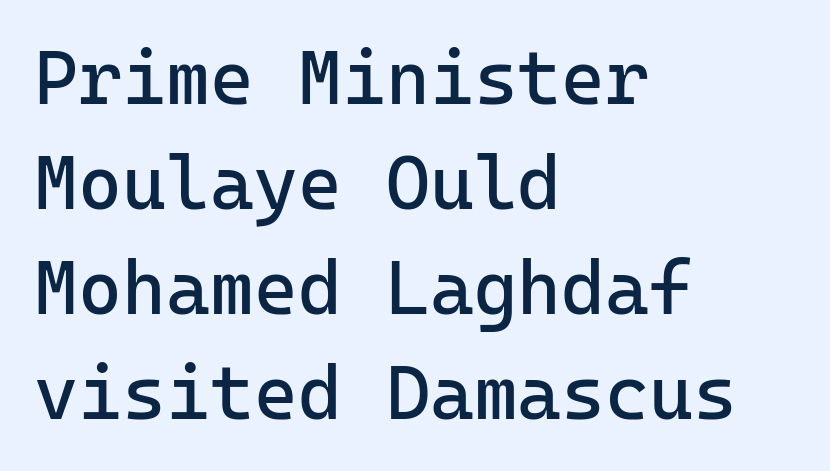
The typeface has the unassuming heft of standard copy or less. The paragraph shown leans on its left margin. The passage shown has conventional tracking throughout. Observe the absence of serifs on each vertical stroke in this sample. The leading is moderate, giving the passage an even texture. Check under the words: just untouched page.
